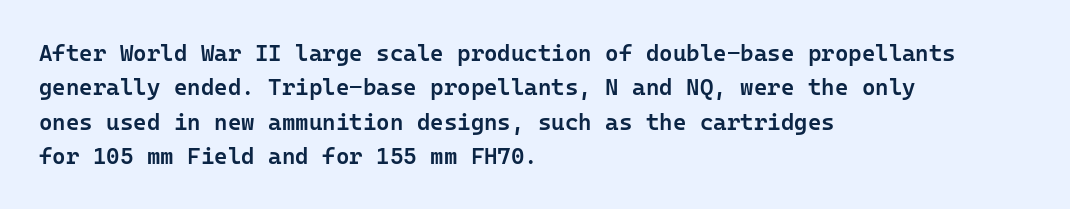
Q: Is the text bold? A: Semi-bold.
Q: Is the text italic (slanted)? A: No, it is upright.
Q: Is the text underlined? A: No.
Q: How is the paragraph aligned? A: Left-aligned.
Q: Is the spacing between letters normal or unusually wide? A: Normal.
Q: Is the spacing between lines tight, normal or loose? A: Normal.
